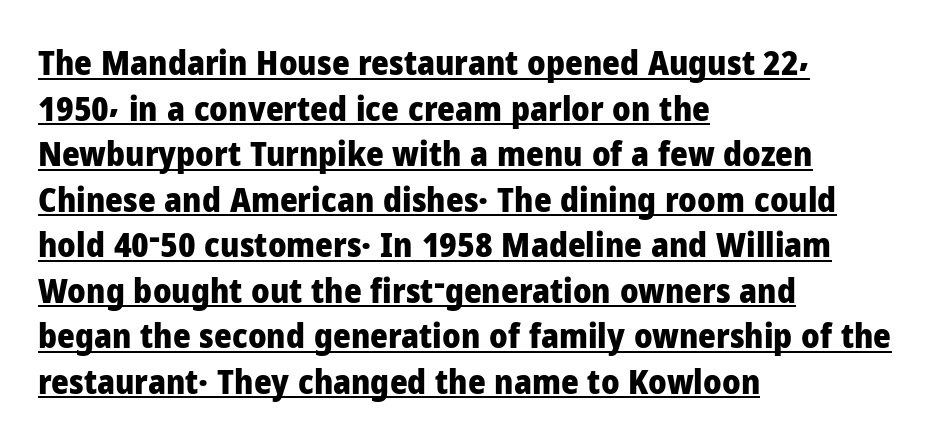
The image shows 34 px heavy sans-serif type, upright; set left-aligned, normal line spacing (1.34x), normal letter spacing, underlined; low stroke contrast and a medium x-height.
